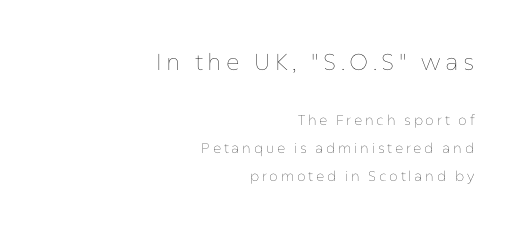
{"italic": "no", "bold": "no", "underline": "no", "align": "right", "line_spacing": "loose", "line_spacing_ratio": 1.99, "larger_block": "first", "size_ratio": 1.64, "glyph_px": 23}
